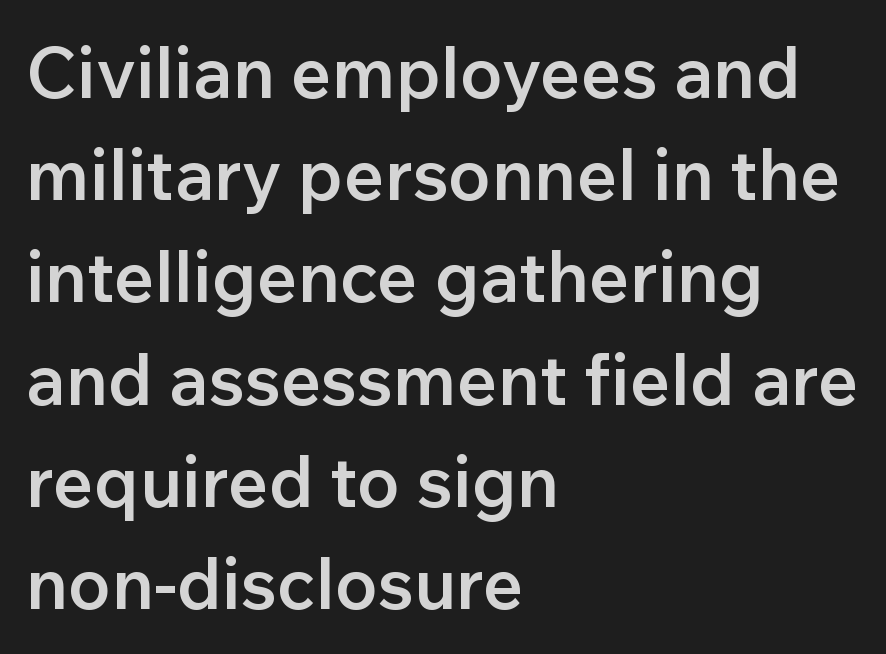
{"serif": "no", "italic": "no", "bold": "semi", "weight": "semibold", "width": "normal", "stroke_contrast": "low", "x_height": "medium", "monospaced": "no", "underline": "no", "align": "left", "line_spacing": "normal", "line_spacing_ratio": 1.44, "letter_spacing": "normal", "letter_spacing_em": 0.0, "glyph_px": 71}
